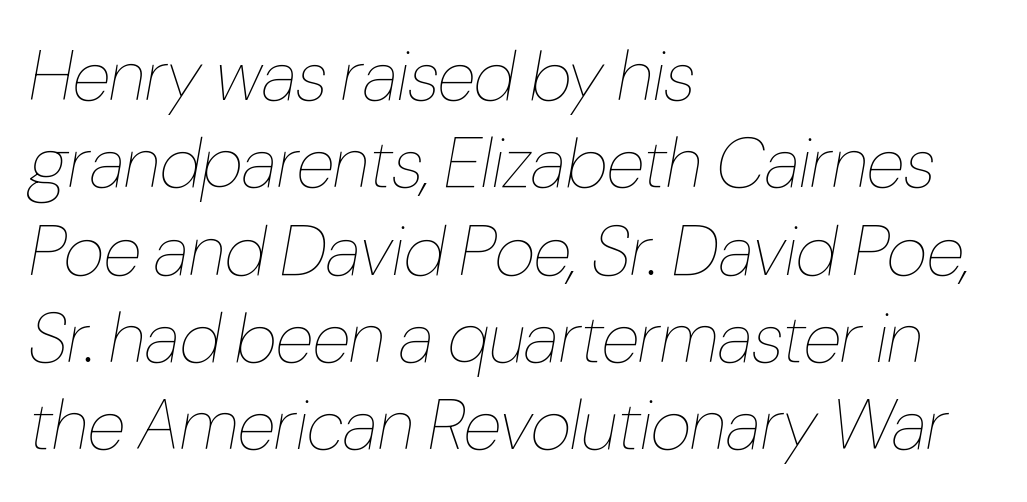
Q: Is the text bold? A: No.
Q: Is the text italic (slanted)? A: Yes, it leans right by about 10 degrees.
Q: Is the text underlined? A: No.
Q: How is the paragraph aligned? A: Left-aligned.
Q: Is the spacing between letters normal or unusually wide? A: Normal.
Q: Width (condensed, normal, or wide)? A: Condensed.
Q: Stroke contrast? A: Low.
Q: x-height? A: Medium.
Q: Monospaced? A: No.
